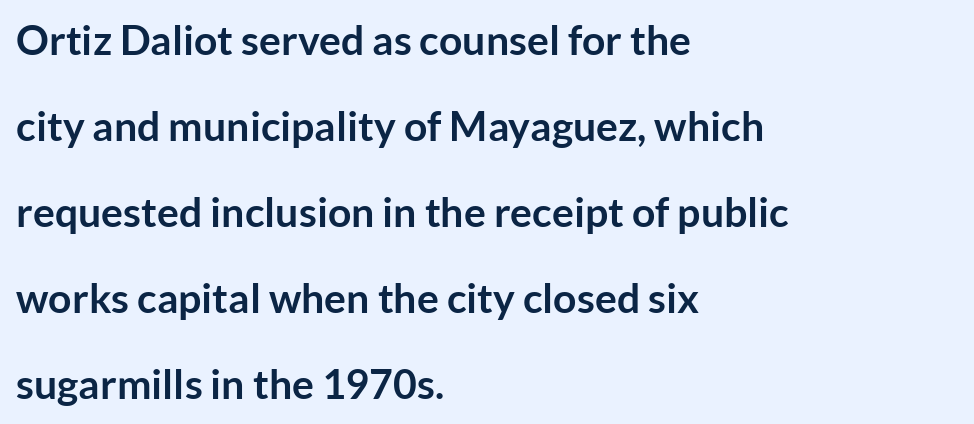
The rag falls on the right side of this text block. Between one letter and the next there's only the usual sliver of space. Note the varied advance widths — an 'i' is clearly narrower than an 'm'. Notice how thick the strokes are: this is what a full bold looks like. The words here are not underlined. The vertical gap from one line to the next is large.
